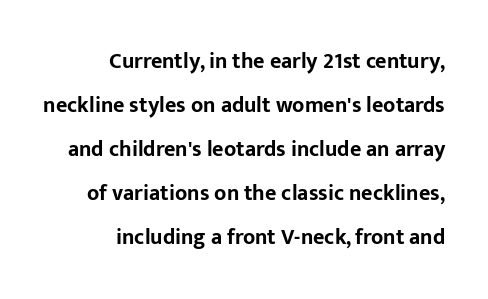
The image shows 22 px bold type, upright; set right-aligned, loose line spacing (2.0x), normal letter spacing, not underlined.
